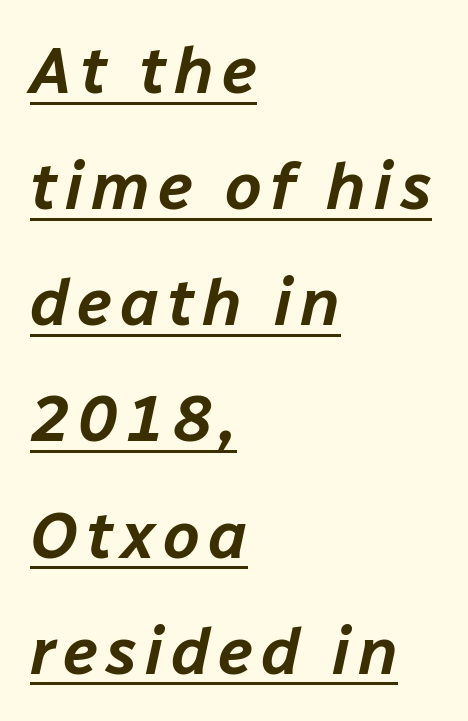
The image shows 66 px text type, italic (leaning right); set left-aligned, line spacing 1.76x, underlined; low stroke contrast and a medium x-height.
